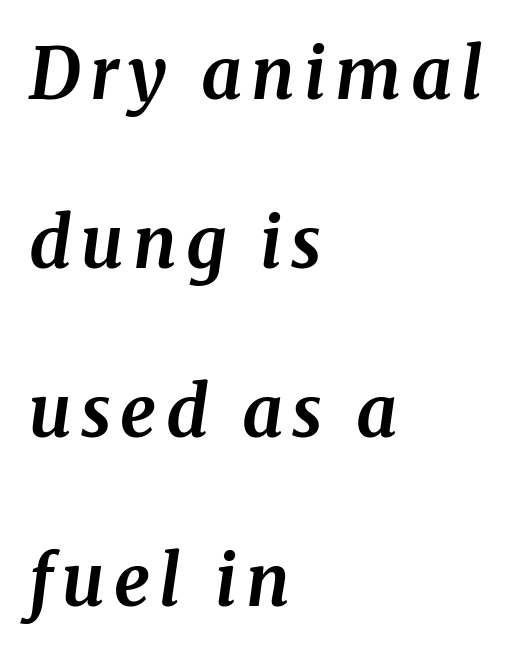
Q: Is the text bold? A: Yes.
Q: Is the text italic (slanted)? A: Yes, it leans right by about 8 degrees.
Q: Is the typeface a serif or a sans-serif typeface? A: Serif.
Q: Is the text underlined? A: No.
Q: How is the paragraph aligned? A: Left-aligned.
Q: Is the spacing between lines tight, normal or loose? A: Loose.
Q: Width (condensed, normal, or wide)? A: Normal.
Q: Stroke contrast? A: Medium.
Q: x-height? A: Medium.
Q: Monospaced? A: No.
